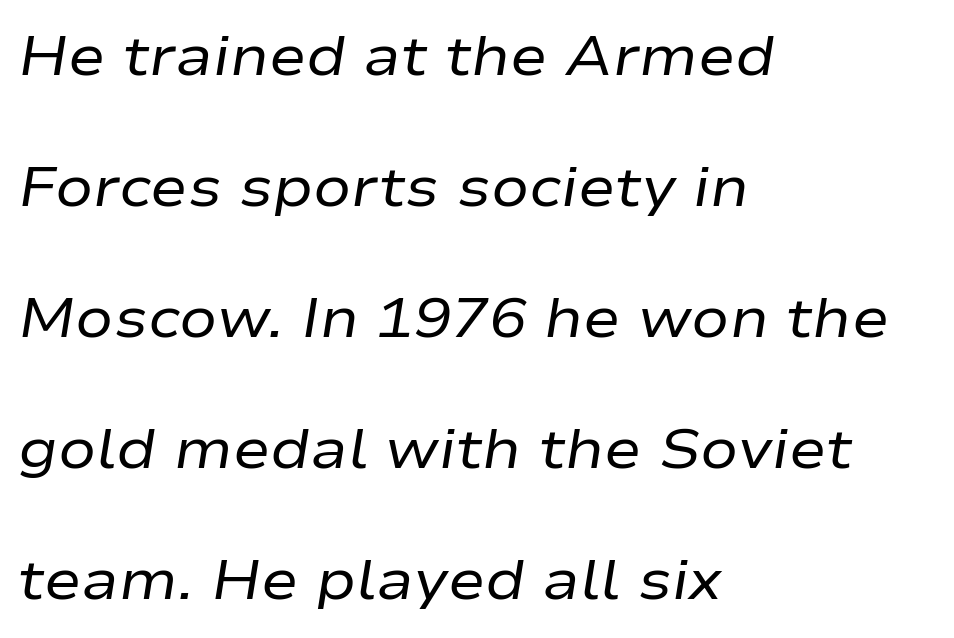
Q: Is the text bold? A: No.
Q: Is the text italic (slanted)? A: Yes, it leans right by about 9 degrees.
Q: Is the text underlined? A: No.
Q: How is the paragraph aligned? A: Left-aligned.
Q: Is the spacing between letters normal or unusually wide? A: Normal.
Q: Is the spacing between lines tight, normal or loose? A: Loose.
Q: Width (condensed, normal, or wide)? A: Wide.
Q: Stroke contrast? A: Low.
Q: x-height? A: Medium.
Q: Monospaced? A: No.
